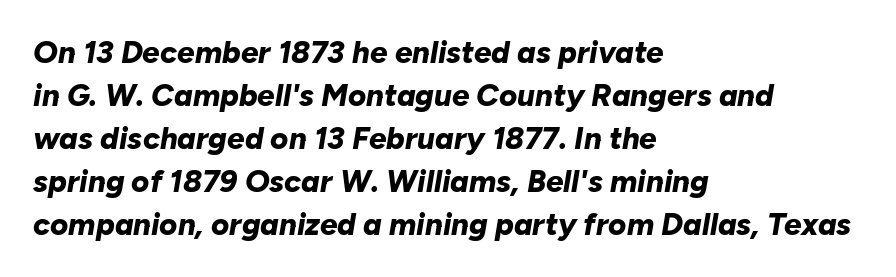
{"italic": "yes", "lean": "right", "slant_degrees": 10, "bold": "yes", "weight": "bold", "width": "normal", "stroke_contrast": "low", "x_height": "medium", "monospaced": "no", "underline": "no", "align": "left", "line_spacing": "normal", "line_spacing_ratio": 1.39, "letter_spacing": "normal", "letter_spacing_em": 0.0, "glyph_px": 31}
